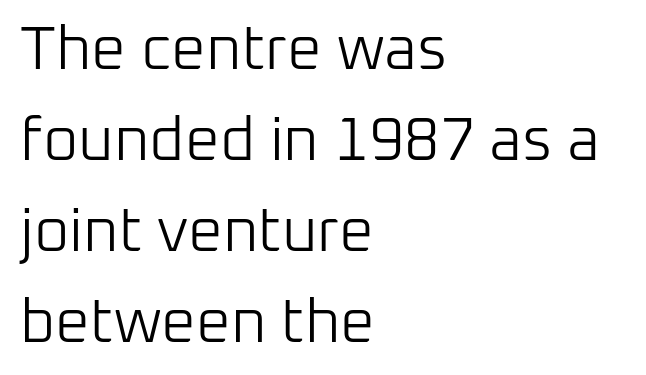
The image shows 61 px light sans-serif type, upright; set left-aligned, normal line spacing (1.49x), normal letter spacing, not underlined; low stroke contrast and a medium x-height.
